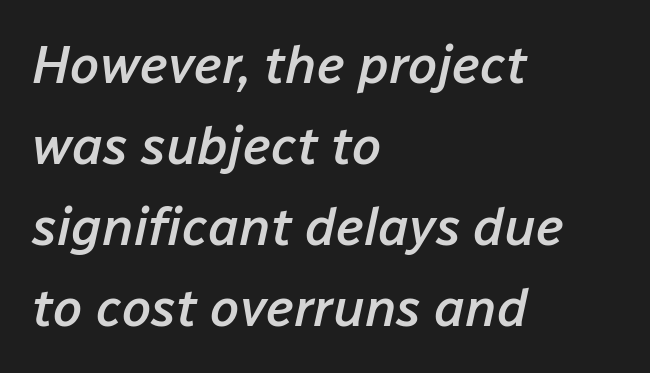
{"italic": "yes", "lean": "right", "slant_degrees": 12, "bold": "semi", "weight": "semibold", "width": "normal", "stroke_contrast": "low", "x_height": "medium", "monospaced": "no", "underline": "no", "align": "left", "line_spacing": "normal", "line_spacing_ratio": 1.53, "letter_spacing": "normal", "letter_spacing_em": 0.0, "glyph_px": 53}
